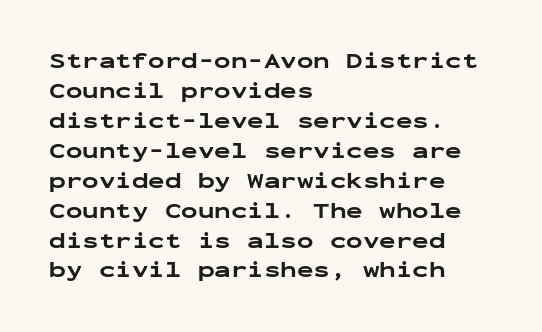
{"italic": "no", "bold": "yes", "underline": "no", "align": "left", "line_spacing": "normal", "line_spacing_ratio": 1.36, "letter_spacing": "normal", "letter_spacing_em": 0.0, "glyph_px": 22}
